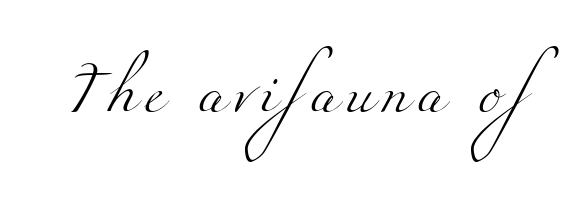
The image shows 43 px light, wide type; set unusually wide letter spacing (+0.2 em), not underlined; medium stroke contrast and a small x-height.
